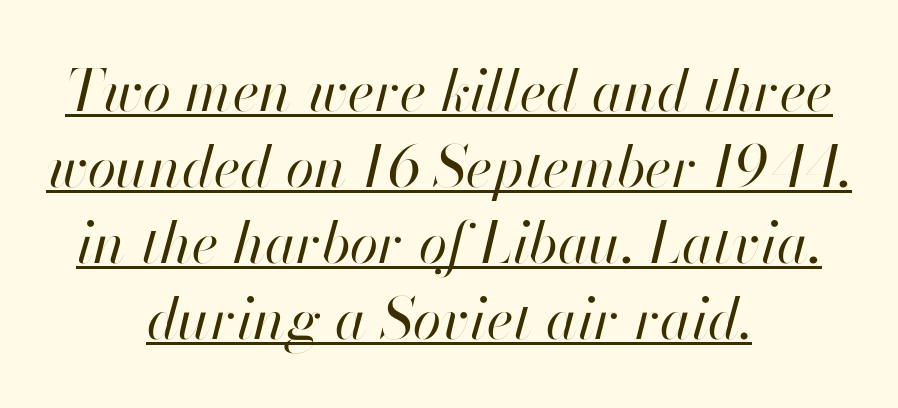
Q: Is the text bold? A: No.
Q: Is the text italic (slanted)? A: Yes, it leans right by about 13 degrees.
Q: Is the text underlined? A: Yes.
Q: How is the paragraph aligned? A: Centered.
Q: Is the spacing between letters normal or unusually wide? A: Normal.
Q: Is the spacing between lines tight, normal or loose? A: Normal.
Q: Width (condensed, normal, or wide)? A: Normal.
Q: Stroke contrast? A: High.
Q: x-height? A: Small.
Q: Monospaced? A: No.
